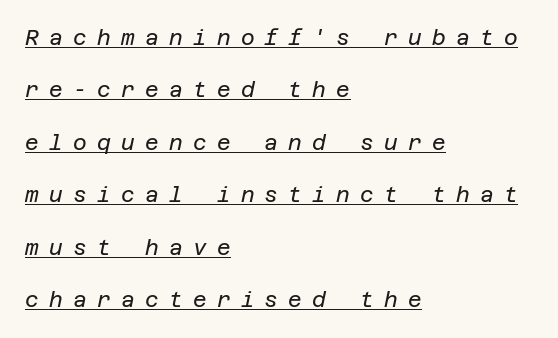
{"italic": "yes", "lean": "right", "slant_degrees": 12, "bold": "no", "underline": "yes", "align": "left", "line_spacing": "loose", "line_spacing_ratio": 2.5, "letter_spacing": "wide", "letter_spacing_em": 0.49, "glyph_px": 21}
